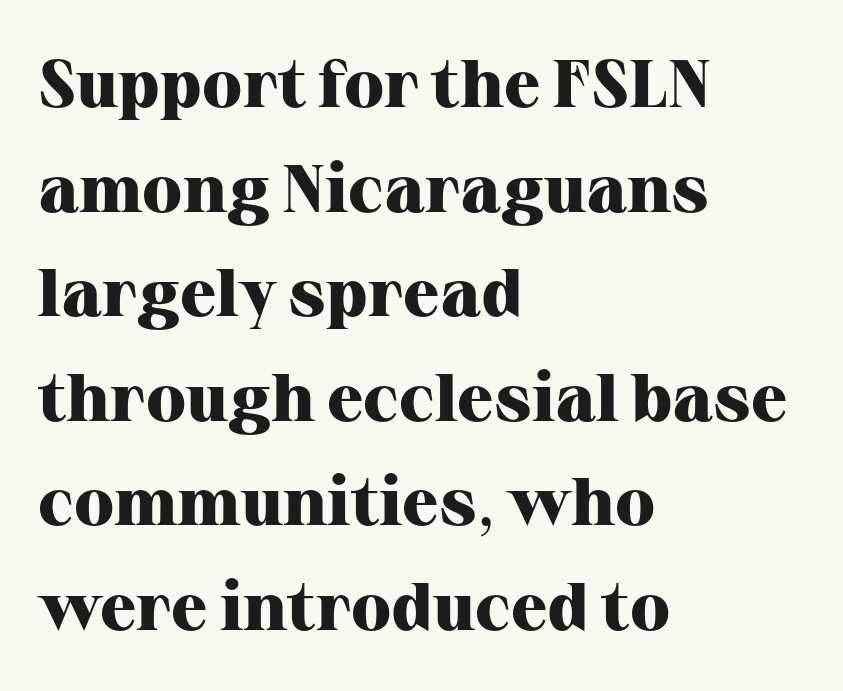
{"serif": "yes", "italic": "no", "bold": "yes", "weight": "heavy", "width": "normal", "stroke_contrast": "high", "x_height": "medium", "monospaced": "no", "underline": "no", "align": "left", "line_spacing": "normal", "line_spacing_ratio": 1.56, "letter_spacing": "normal", "letter_spacing_em": 0.0, "glyph_px": 67}
